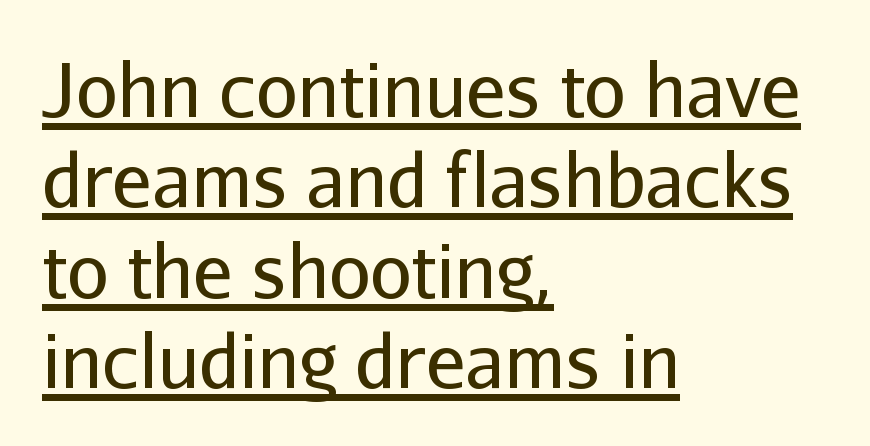
{"serif": "no", "italic": "no", "bold": "no", "weight": "regular", "width": "normal", "stroke_contrast": "low", "x_height": "medium", "monospaced": "no", "underline": "yes", "align": "left", "line_spacing_ratio": 1.22, "letter_spacing": "normal", "letter_spacing_em": 0.0, "glyph_px": 74}
